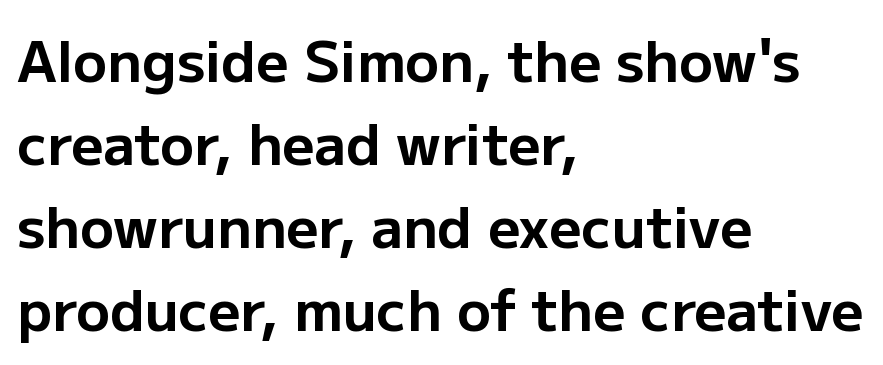
The image shows 56 px bold sans-serif type, upright; set left-aligned, normal line spacing (1.48x), normal letter spacing, not underlined; low stroke contrast and a medium x-height.
